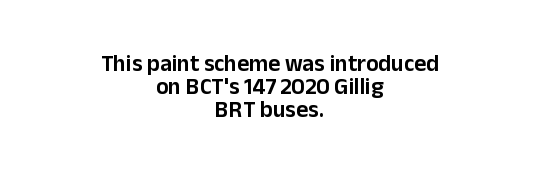
{"italic": "no", "underline": "no", "align": "center", "line_spacing": "tight", "line_spacing_ratio": 0.99, "letter_spacing": "normal", "letter_spacing_em": 0.0, "glyph_px": 23}
